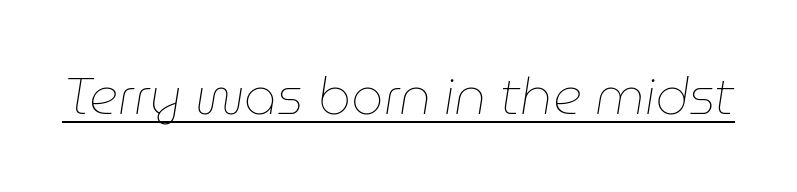
The image shows 51 px thin type, italic (leaning right); set normal letter spacing, underlined; low stroke contrast and a medium x-height.
